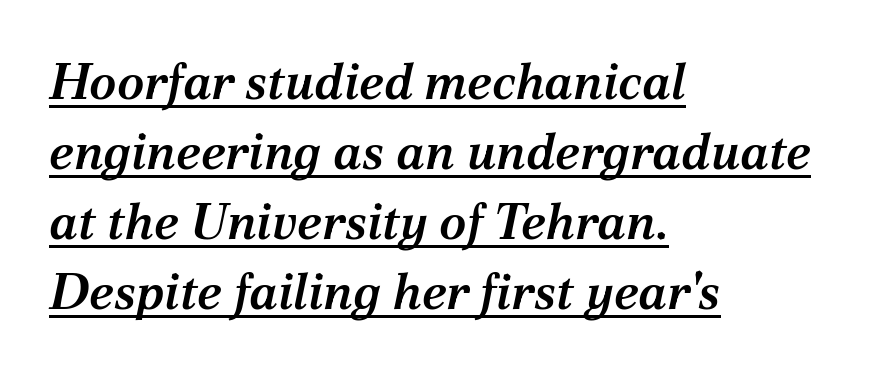
{"serif": "yes", "italic": "yes", "lean": "right", "slant_degrees": 12, "bold": "semi", "weight": "semibold", "width": "normal", "stroke_contrast": "medium", "x_height": "medium", "monospaced": "no", "underline": "yes", "align": "left", "line_spacing": "normal", "line_spacing_ratio": 1.4, "letter_spacing": "normal", "letter_spacing_em": 0.0, "glyph_px": 50}
